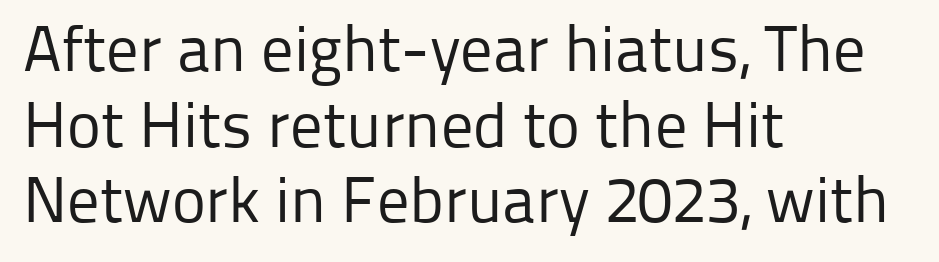
Q: Is the text bold? A: No.
Q: Is the text italic (slanted)? A: No, it is upright.
Q: Is the typeface a serif or a sans-serif typeface? A: Sans-serif.
Q: Is the text underlined? A: No.
Q: How is the paragraph aligned? A: Left-aligned.
Q: Is the spacing between letters normal or unusually wide? A: Normal.
Q: Width (condensed, normal, or wide)? A: Normal.
Q: Stroke contrast? A: Low.
Q: x-height? A: Medium.
Q: Monospaced? A: No.
